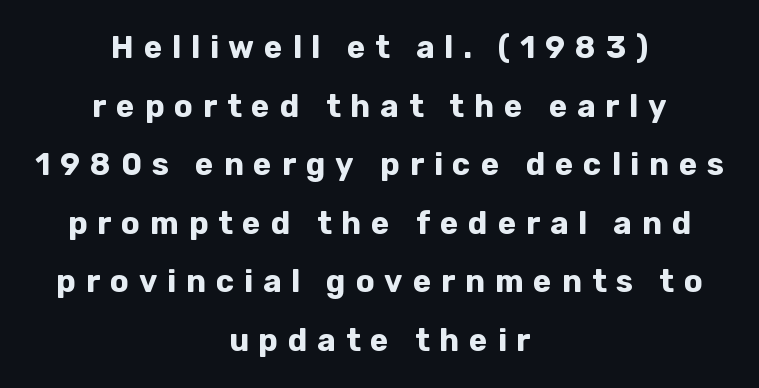
Q: Is the text bold? A: Yes.
Q: Is the text italic (slanted)? A: No, it is upright.
Q: Is the typeface a serif or a sans-serif typeface? A: Sans-serif.
Q: Is the text underlined? A: No.
Q: How is the paragraph aligned? A: Centered.
Q: Is the spacing between letters normal or unusually wide? A: Unusually wide.
Q: Width (condensed, normal, or wide)? A: Normal.
Q: Stroke contrast? A: Low.
Q: x-height? A: Medium.
Q: Monospaced? A: No.
